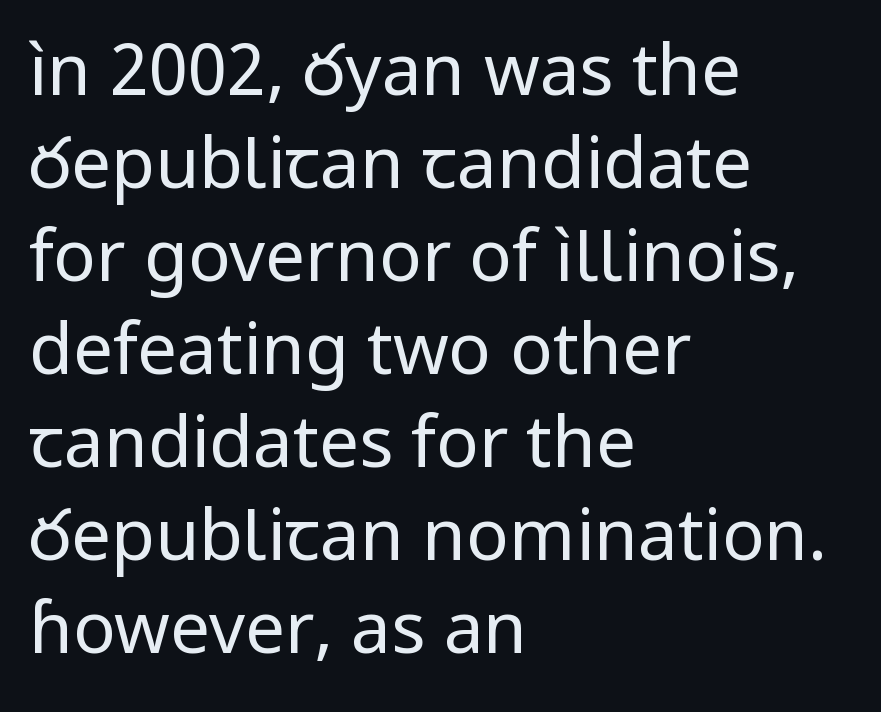
{"serif": "no", "italic": "no", "bold": "no", "weight": "regular", "width": "normal", "stroke_contrast": "low", "x_height": "medium", "monospaced": "no", "underline": "no", "align": "left", "line_spacing": "normal", "line_spacing_ratio": 1.31, "letter_spacing": "normal", "letter_spacing_em": 0.0, "glyph_px": 71}
